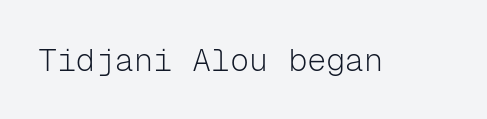
{"serif": "no", "italic": "no", "bold": "no", "weight": "light", "width": "normal", "stroke_contrast": "low", "x_height": "medium", "monospaced": "yes", "underline": "no", "letter_spacing": "normal", "letter_spacing_em": 0.0, "glyph_px": 32}
